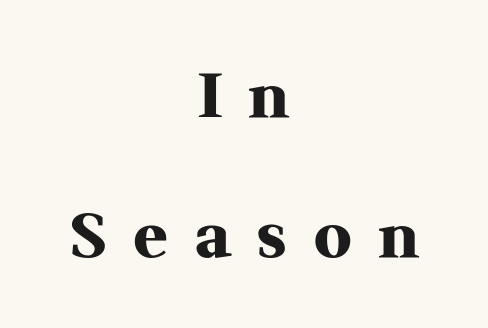
The tracking reads as deliberately expanded to a designer's eye. Are there feet on the stems? There are — it's a serif. This sample trades compactness for vertical openness between lines. Varying glyph widths throughout — classic text-font behaviour.
